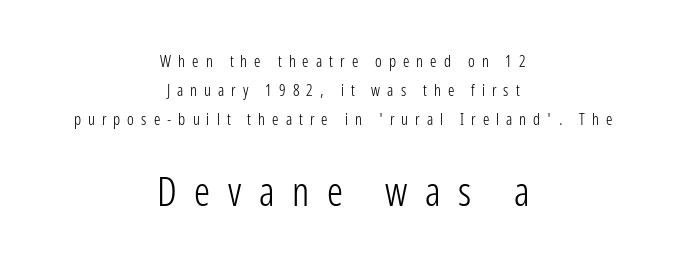
The image shows 40 px light, condensed sans-serif type, upright; set centered, line spacing 1.8x, unusually wide letter spacing (+0.44 em), not underlined; the second (bottom) block is 2.5x larger; low stroke contrast and a medium x-height.
